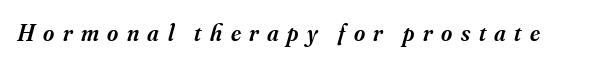
The image shows 24 px text type, italic (leaning right); set unusually wide letter spacing (+0.35 em), not underlined.
